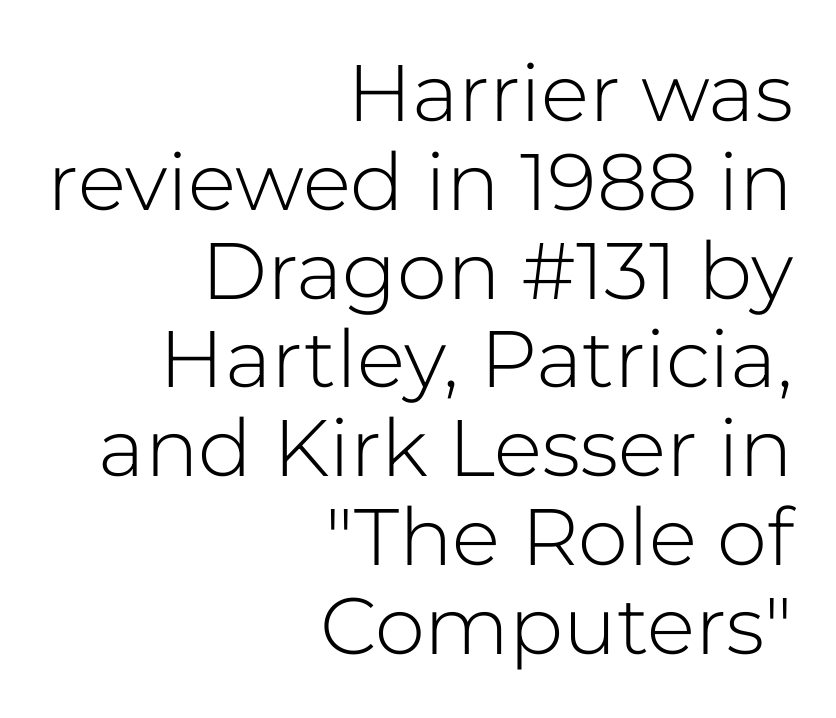
These glyphs show unthickened strokes, regular width or finer. Is the letter spacing exaggerated? No — it looks like the ordinary default. What's the leading like? Squeezed, with rows nearly overlapping. Each line ends at the same right margin while the left side varies. Classification — sans serif. Descenders are the only things crossing below the line.
